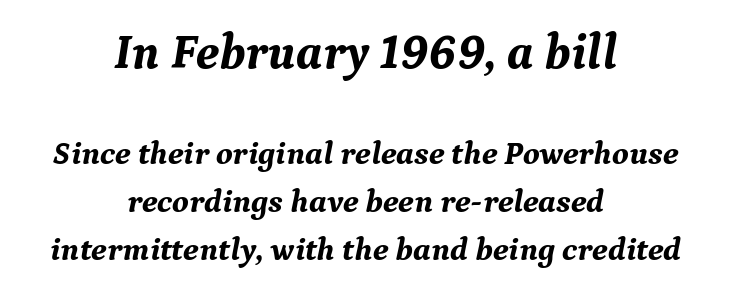
The image shows 49 px bold serif type, italic (leaning right); set centered, normal line spacing (1.45x), normal letter spacing, not underlined; the first (top) block is 1.48x larger; medium stroke contrast and a medium x-height.
